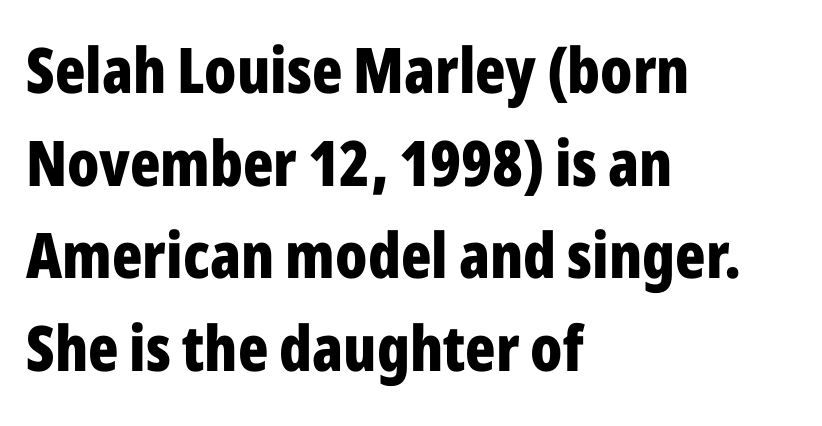
{"serif": "no", "italic": "no", "bold": "yes", "weight": "bold", "width": "condensed", "stroke_contrast": "low", "x_height": "medium", "monospaced": "no", "underline": "no", "align": "left", "line_spacing": "normal", "line_spacing_ratio": 1.47, "letter_spacing": "normal", "letter_spacing_em": 0.0, "glyph_px": 63}
